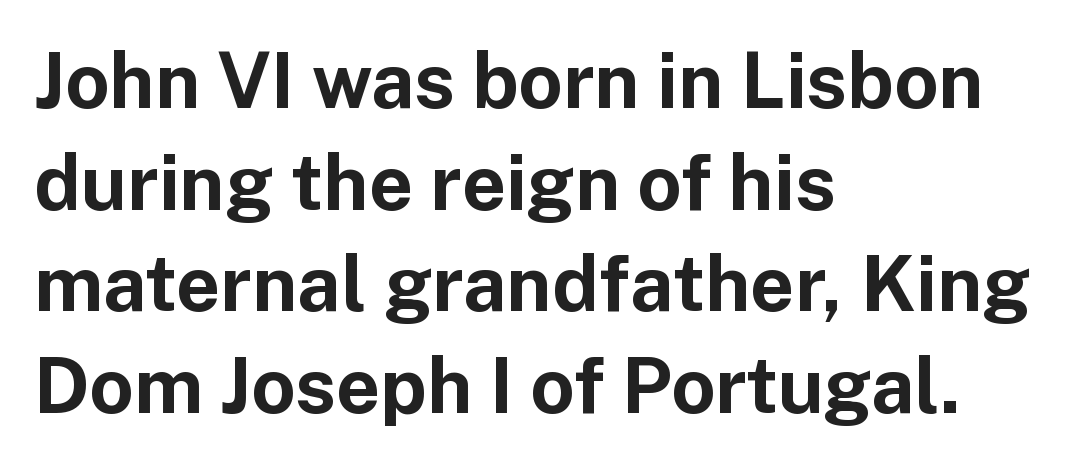
These lines stack with their left ends in a neat column. Quick note: not italic, upright. The rendering shows plain stroke endings on the letterforms — a sans-serif design. The rendering uses natural spacing where letterforms have individual widths. If you measured baseline to baseline, you'd find a middling distance.
